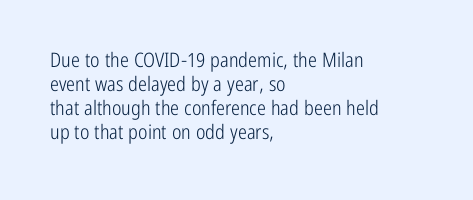
The image shows 20 px text type, upright; set left-aligned, line spacing 1.2x, normal letter spacing, not underlined.
